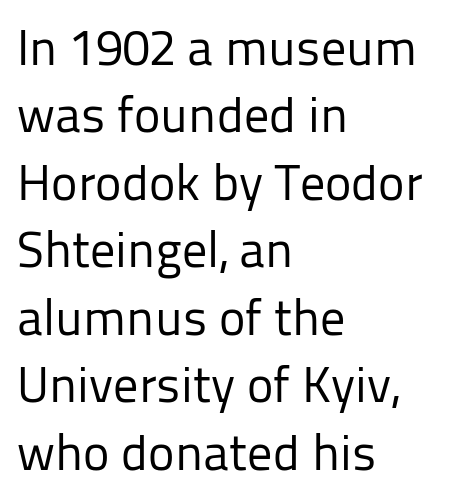
The image shows 50 px regular-weight sans-serif type, upright; set left-aligned, normal line spacing (1.35x), normal letter spacing, not underlined; low stroke contrast and a medium x-height.
